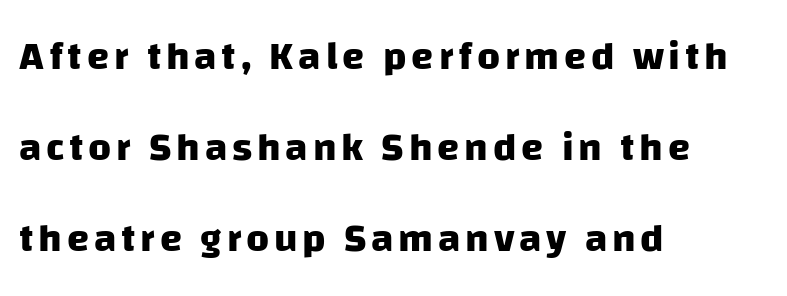
{"serif": "no", "bold": "yes", "weight": "heavy", "width": "normal", "stroke_contrast": "low", "x_height": "large", "monospaced": "no", "underline": "no", "align": "left", "line_spacing": "loose", "line_spacing_ratio": 2.28, "glyph_px": 40}
